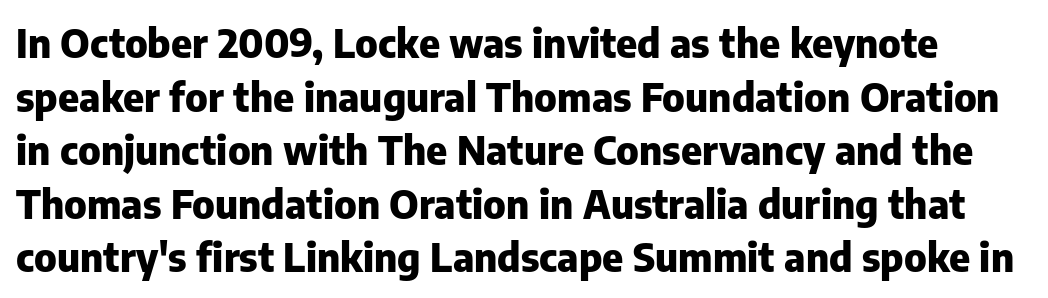
{"serif": "no", "italic": "no", "bold": "yes", "weight": "heavy", "width": "normal", "stroke_contrast": "low", "x_height": "medium", "monospaced": "no", "underline": "no", "line_spacing": "normal", "line_spacing_ratio": 1.34, "letter_spacing": "normal", "letter_spacing_em": 0.0, "glyph_px": 40}
